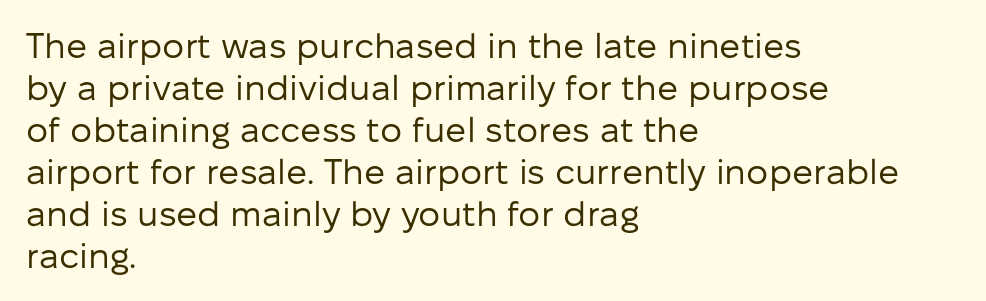
The image shows 35 px regular-weight sans-serif type, upright; set left-aligned, line spacing 1.2x, normal letter spacing, not underlined; low stroke contrast and a medium x-height.
